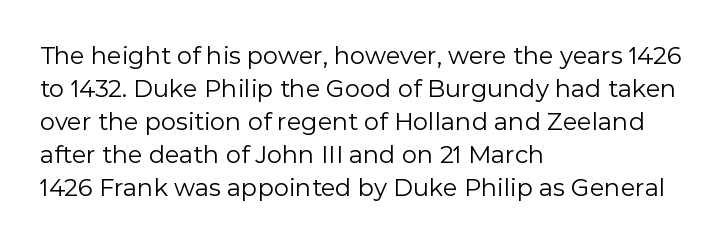
{"italic": "no", "bold": "no", "underline": "no", "align": "left", "line_spacing": "normal", "line_spacing_ratio": 1.38, "letter_spacing": "normal", "letter_spacing_em": 0.0, "glyph_px": 24}
